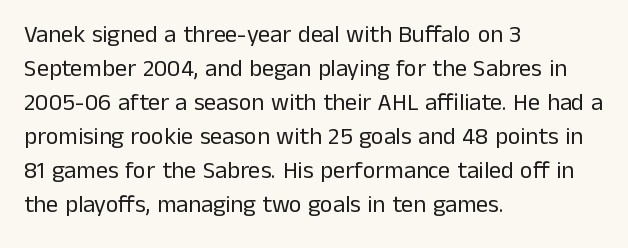
Q: Is the text bold? A: No.
Q: Is the text italic (slanted)? A: No, it is upright.
Q: Is the text underlined? A: No.
Q: How is the paragraph aligned? A: Left-aligned.
Q: Is the spacing between letters normal or unusually wide? A: Normal.
Q: Is the spacing between lines tight, normal or loose? A: Normal.
